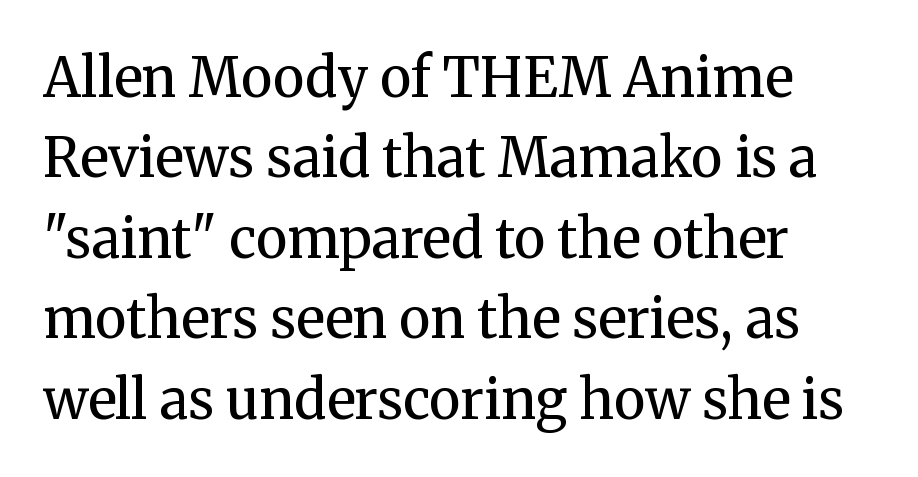
The image shows 54 px regular-weight serif type, upright; set left-aligned, normal line spacing (1.49x), normal letter spacing, not underlined; medium stroke contrast and a medium x-height.
